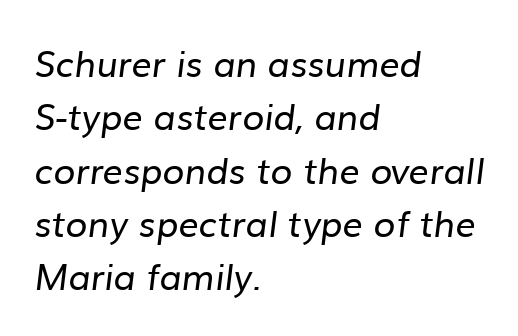
Compared with a typical body face, this is equally light or lighter still. Letters rest on an invisible, unmarked baseline. Classification — sans serif. The vertical gap from one line to the next is medium. In terms of letterspacing, this is plain default setting.
